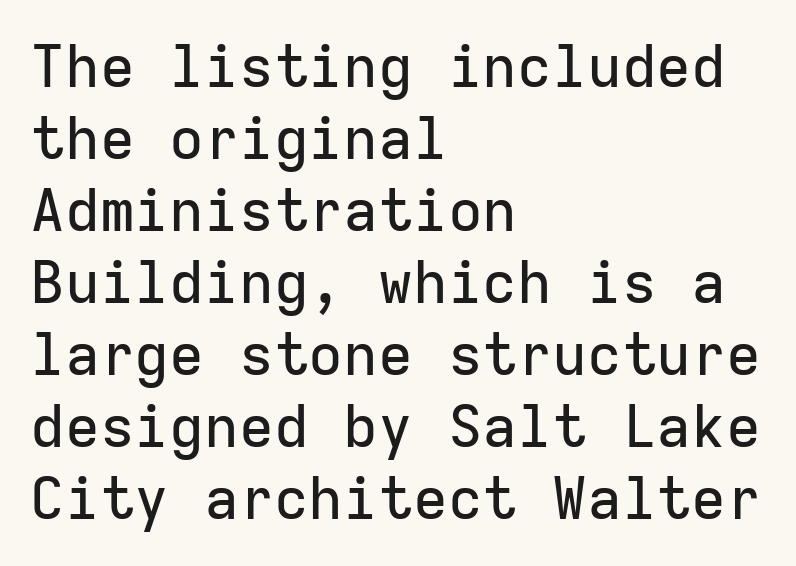
The image shows 58 px sans-serif type, upright, monospaced; set left-aligned, line spacing 1.24x, normal letter spacing, not underlined; low stroke contrast and a medium x-height.
